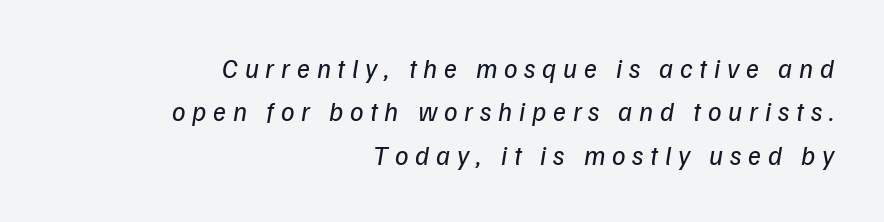
Q: Is the text bold? A: No.
Q: Is the text underlined? A: No.
Q: How is the paragraph aligned? A: Right-aligned.
Q: Is the spacing between letters normal or unusually wide? A: Unusually wide.
Q: Is the spacing between lines tight, normal or loose? A: Normal.
